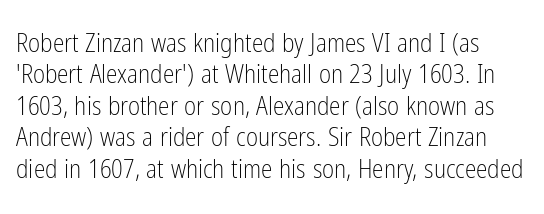
Beneath every word, the page is bare. Tracking here is standard; glyphs follow each other at the usual distance. These glyphs show unthickened strokes, regular width or finer. Notice how the stems are strictly vertical — no italics here.
